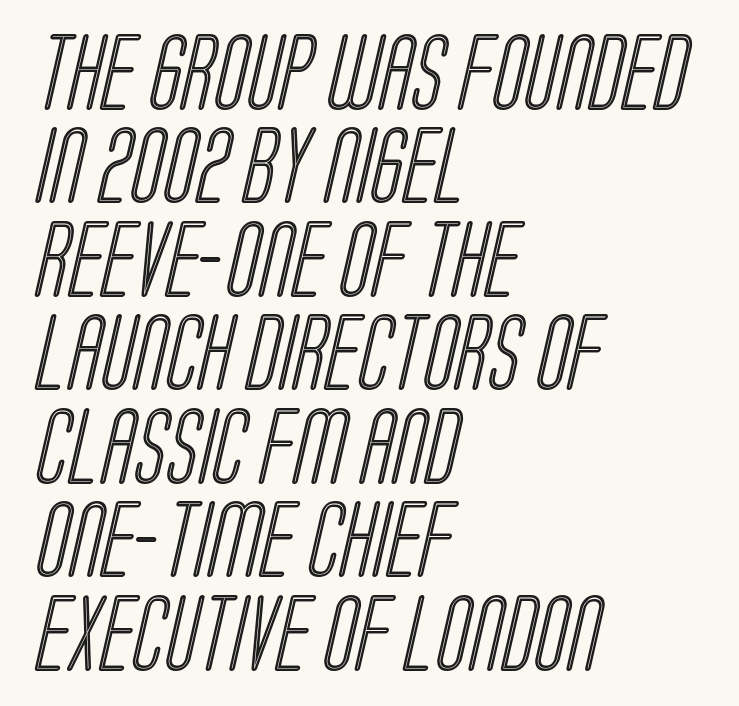
The paragraph shown leans on its left margin. The rendering uses natural spacing where letterforms have individual widths. Underlining? Definitely not there. The tracking reads as untouched default to a designer's eye.
